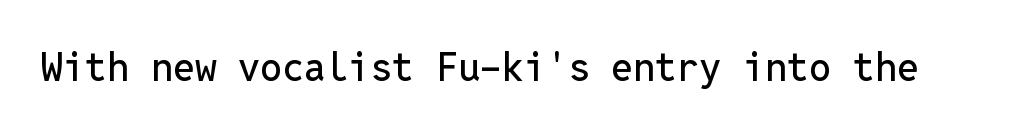
Font category for this specimen: sans-serif. Nobody drew a line under any word here. This sample has the even, mechanical cadence of fixed-width lettering. The lettering stays uniformly vertical, giving the passage a roman look. These lines keep a tight, regular rhythm from letter to letter.
